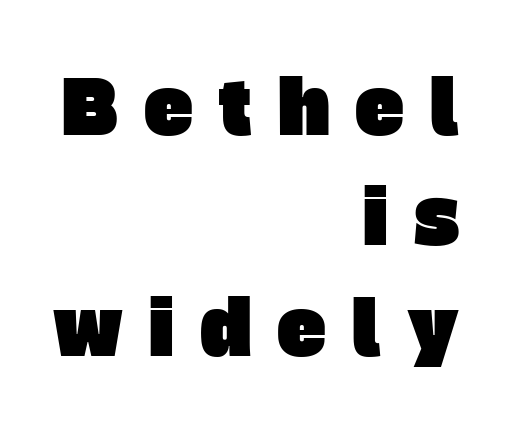
The lines are quadded right. Glance below the letters and you will spot only blank space. Proportional: the letters do not fall into vertical columns. The type family on display is of the sans-serif kind. Here the glyphs are tracked loosely, breaking word shapes into spaced letters.
